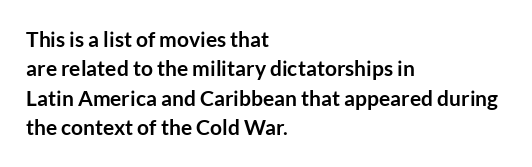
The image shows 21 px bold type, upright; set left-aligned, normal line spacing (1.4x), normal letter spacing, not underlined.
